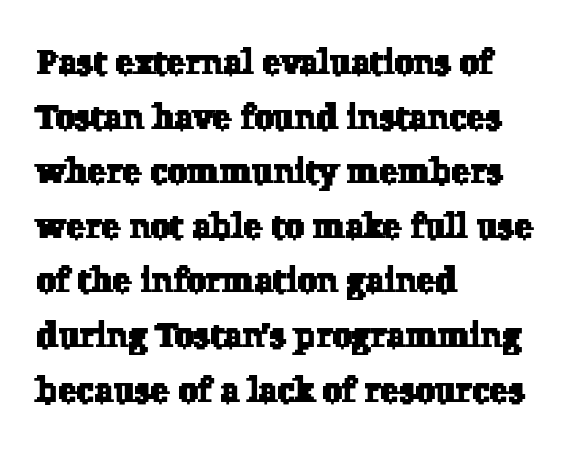
The image shows 35 px serif type; set left-aligned, normal line spacing (1.56x), normal letter spacing, not underlined; low stroke contrast and a medium x-height.
